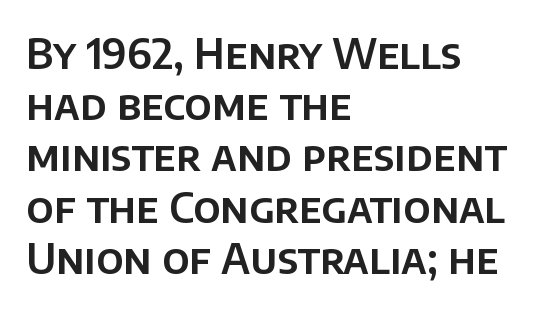
The image shows 41 px sans-serif type, upright; set left-aligned, normal line spacing (1.25x), normal letter spacing, not underlined; low stroke contrast and a large x-height.
